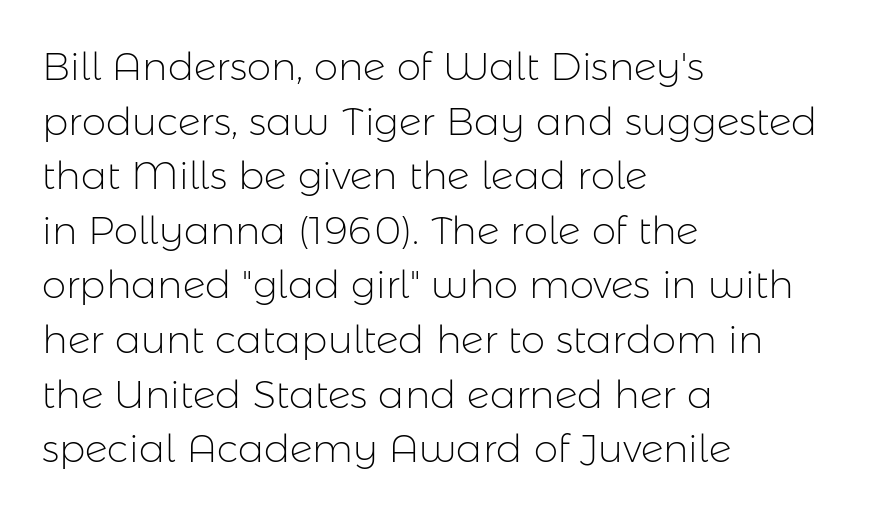
Q: Is the text bold? A: No.
Q: Is the text italic (slanted)? A: No, it is upright.
Q: Is the typeface a serif or a sans-serif typeface? A: Sans-serif.
Q: Is the text underlined? A: No.
Q: How is the paragraph aligned? A: Left-aligned.
Q: Is the spacing between letters normal or unusually wide? A: Normal.
Q: Is the spacing between lines tight, normal or loose? A: Normal.
Q: Width (condensed, normal, or wide)? A: Normal.
Q: Stroke contrast? A: Low.
Q: x-height? A: Medium.
Q: Monospaced? A: No.
